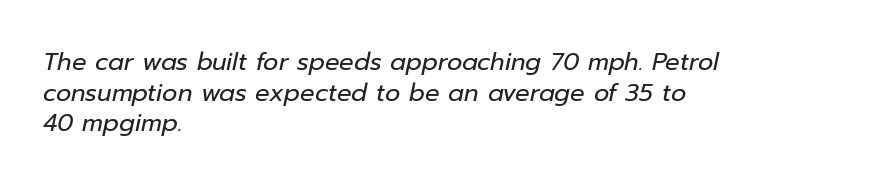
{"italic": "yes", "lean": "right", "slant_degrees": 12, "bold": "no", "underline": "no", "align": "left", "line_spacing": "normal", "line_spacing_ratio": 1.28, "letter_spacing": "normal", "letter_spacing_em": 0.0, "glyph_px": 24}
